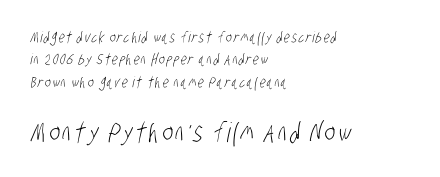
The image shows 27 px text type; set left-aligned, normal line spacing (1.49x), not underlined; the second (bottom) block is 1.8x larger.
